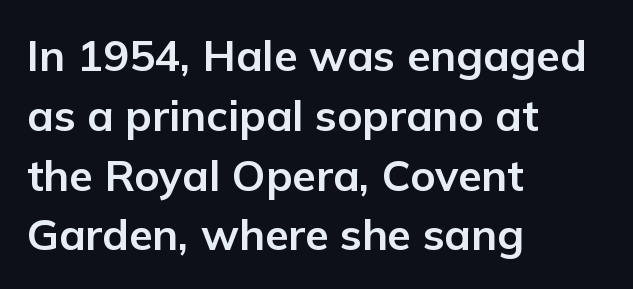
The image shows 43 px bold sans-serif type, upright; set left-aligned, normal line spacing (1.39x), normal letter spacing, not underlined; low stroke contrast and a medium x-height.
